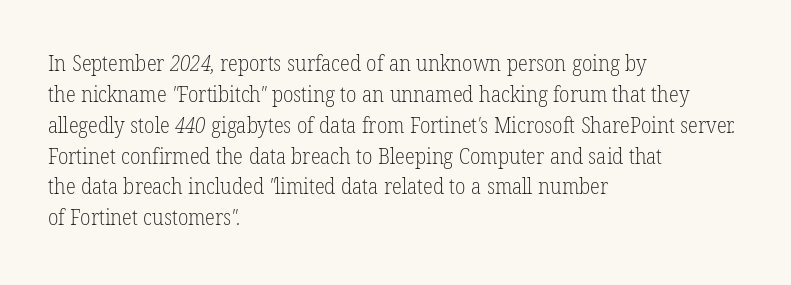
Q: Is the text bold? A: No.
Q: Is the text underlined? A: No.
Q: How is the paragraph aligned? A: Left-aligned.
Q: Is the spacing between letters normal or unusually wide? A: Normal.
Q: Is the spacing between lines tight, normal or loose? A: Normal.
